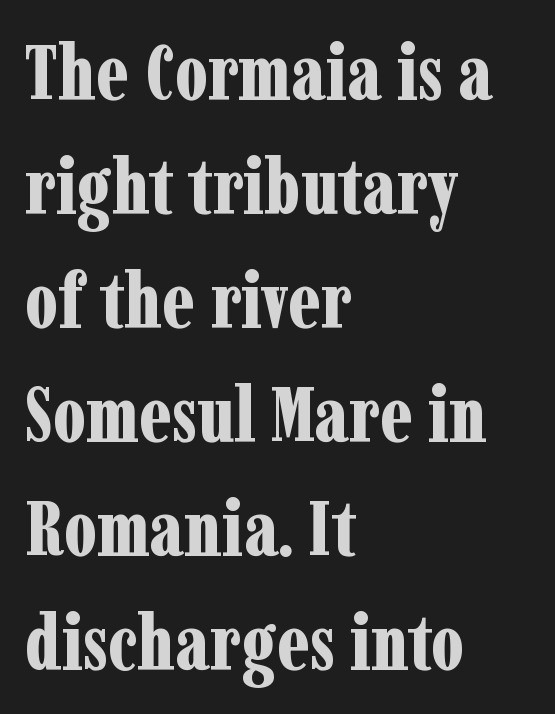
Q: Is the text bold? A: Yes.
Q: Is the text italic (slanted)? A: No, it is upright.
Q: Is the typeface a serif or a sans-serif typeface? A: Serif.
Q: Is the text underlined? A: No.
Q: How is the paragraph aligned? A: Left-aligned.
Q: Is the spacing between letters normal or unusually wide? A: Normal.
Q: Is the spacing between lines tight, normal or loose? A: Normal.
Q: Width (condensed, normal, or wide)? A: Condensed.
Q: Stroke contrast? A: Low.
Q: x-height? A: Medium.
Q: Monospaced? A: No.
